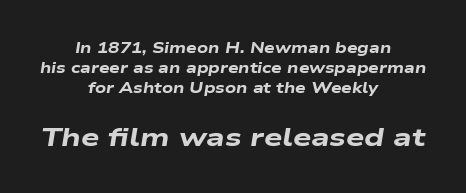
The passage shown stacks its lines at a standard gap. Here the glyphs are tracked normally, forming tight word shapes. Posture: slanted. Just letters on the line, the space beneath them empty. The rendering uses a bold face; every stroke is thick and dark.
